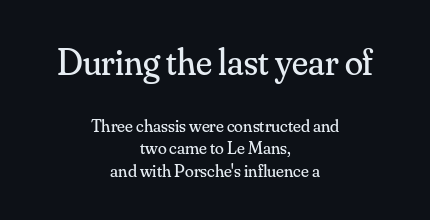
{"serif": "yes", "italic": "no", "bold": "no", "weight": "regular", "width": "normal", "stroke_contrast": "medium", "x_height": "small", "monospaced": "no", "underline": "no", "align": "center", "line_spacing": "normal", "line_spacing_ratio": 1.25, "letter_spacing": "normal", "letter_spacing_em": 0.0, "larger_block": "first", "size_ratio": 2.06, "glyph_px": 37}
